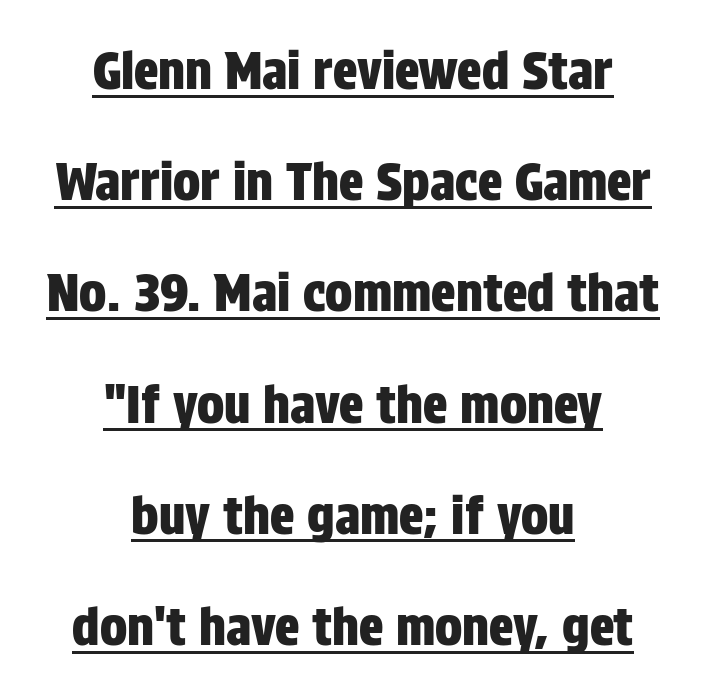
{"serif": "no", "italic": "no", "width": "condensed", "stroke_contrast": "low", "x_height": "large", "monospaced": "no", "underline": "yes", "align": "center", "line_spacing": "loose", "line_spacing_ratio": 2.18, "letter_spacing": "normal", "letter_spacing_em": 0.0, "glyph_px": 51}
